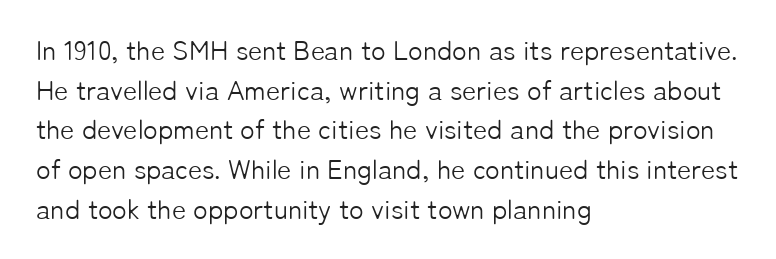
Notice how descenders clear the ascenders below comfortably — that's standard leading. Inter-character spacing is left at the font's built-in metrics. Bare-footed words on every line. The strokes are not fattened; the text isn't bold. A student would call this left alignment; a typographer would say flush left, rag right.
